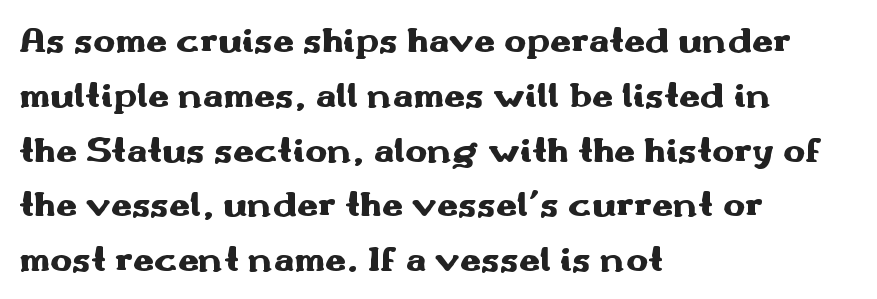
Is the block centered? No — it sits flush against the left margin. Whoever set this chose a conventional vertical rhythm. Weight check: bold — yes, fully. In terms of posture, this sample is upright.
